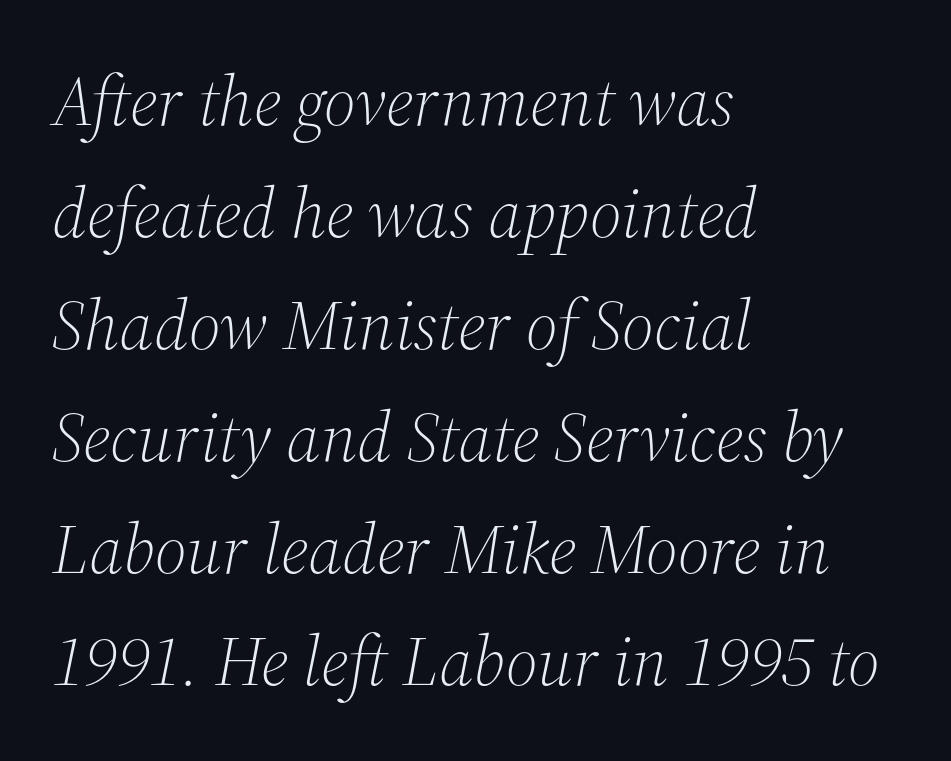
Q: Is the text bold? A: No.
Q: Is the text italic (slanted)? A: Yes, it leans right by about 12 degrees.
Q: Is the typeface a serif or a sans-serif typeface? A: Serif.
Q: Is the text underlined? A: No.
Q: How is the paragraph aligned? A: Left-aligned.
Q: Is the spacing between letters normal or unusually wide? A: Normal.
Q: Is the spacing between lines tight, normal or loose? A: Normal.
Q: Width (condensed, normal, or wide)? A: Normal.
Q: Stroke contrast? A: Medium.
Q: x-height? A: Medium.
Q: Monospaced? A: No.
